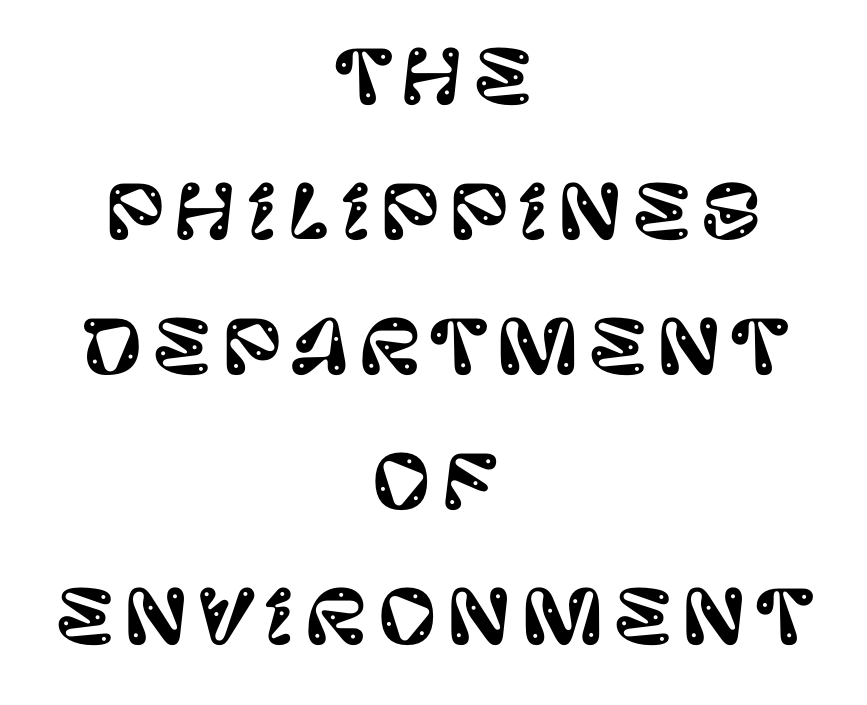
The image shows 73 px sans-serif type; set centered, line spacing 1.85x, not underlined; low stroke contrast and a large x-height.
